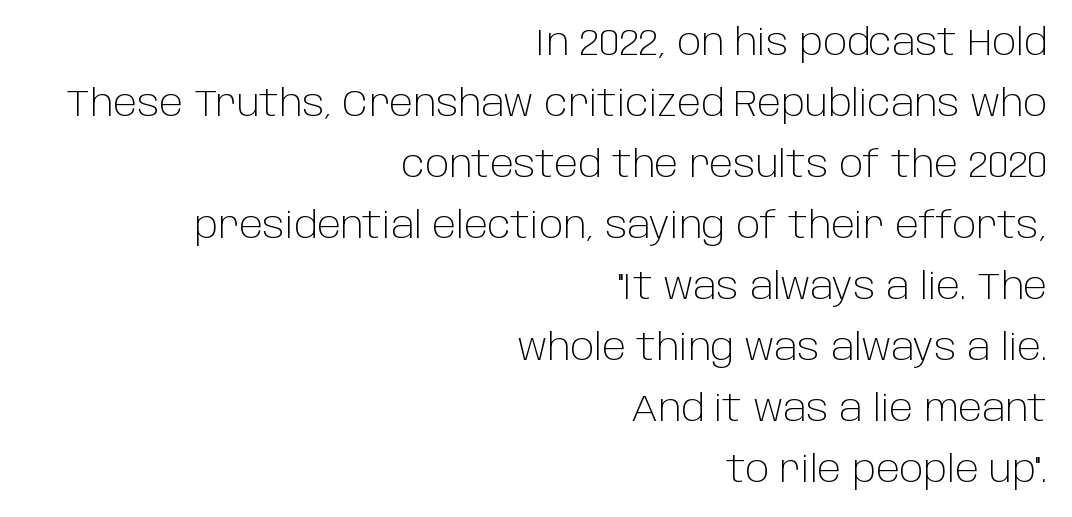
Q: Is the text bold? A: No.
Q: Is the text italic (slanted)? A: No, it is upright.
Q: Is the typeface a serif or a sans-serif typeface? A: Sans-serif.
Q: Is the text underlined? A: No.
Q: How is the paragraph aligned? A: Right-aligned.
Q: Is the spacing between letters normal or unusually wide? A: Normal.
Q: Is the spacing between lines tight, normal or loose? A: Normal.
Q: Width (condensed, normal, or wide)? A: Normal.
Q: Stroke contrast? A: Low.
Q: x-height? A: Large.
Q: Monospaced? A: No.
